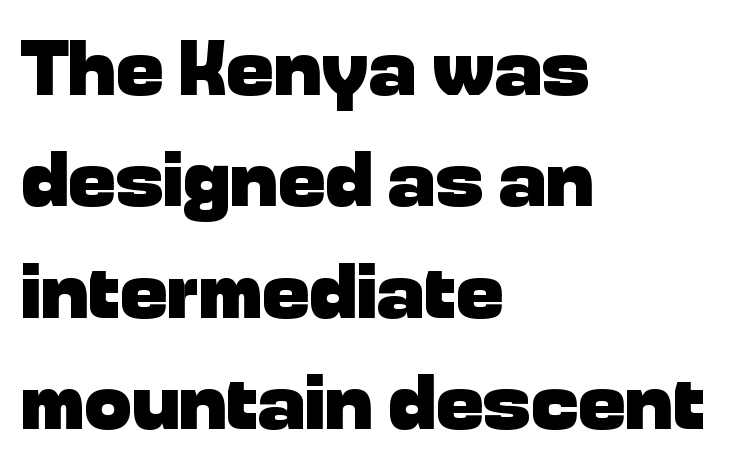
Spacing between characters is what you'd get straight out of the box. Layout note: lines flush left. Type without underlining. Looks like regular typesetting: each glyph gets only the width it needs.
